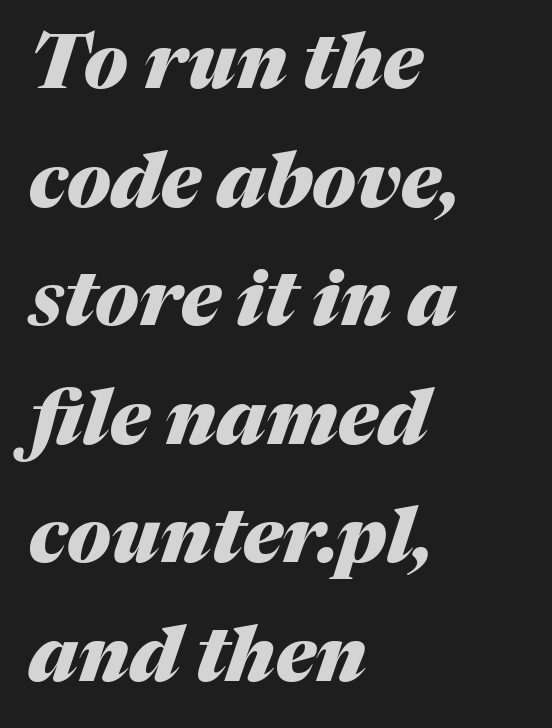
The image shows 76 px heavy type, italic (leaning right); set left-aligned, normal line spacing (1.56x), normal letter spacing, not underlined; medium stroke contrast and a medium x-height.
